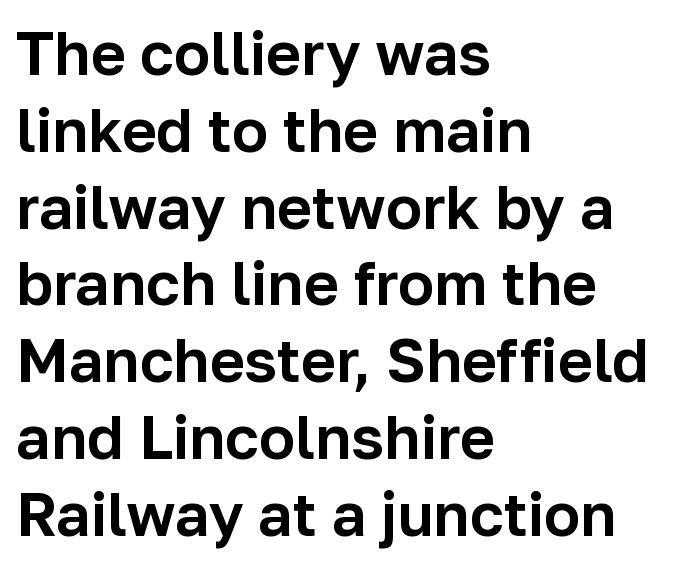
Nothing sits at the stroke ends, so this counts as sans-serif. The rendering keeps characters at their native spacing. If you drew a ruler down the left edge, every line would touch it. These lines are rendered in a variable-pitch font.
